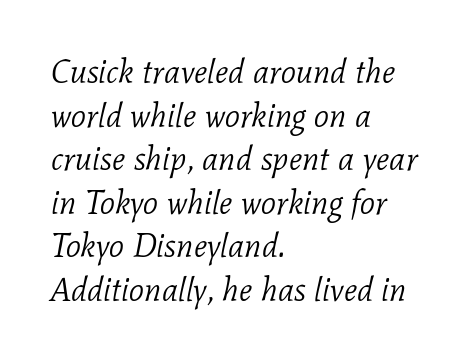
Q: Is the text bold? A: No.
Q: Is the text italic (slanted)? A: Yes, it leans right by about 11 degrees.
Q: Is the typeface a serif or a sans-serif typeface? A: Serif.
Q: Is the text underlined? A: No.
Q: How is the paragraph aligned? A: Left-aligned.
Q: Is the spacing between letters normal or unusually wide? A: Normal.
Q: Is the spacing between lines tight, normal or loose? A: Normal.
Q: Width (condensed, normal, or wide)? A: Normal.
Q: Stroke contrast? A: Low.
Q: x-height? A: Medium.
Q: Monospaced? A: No.
